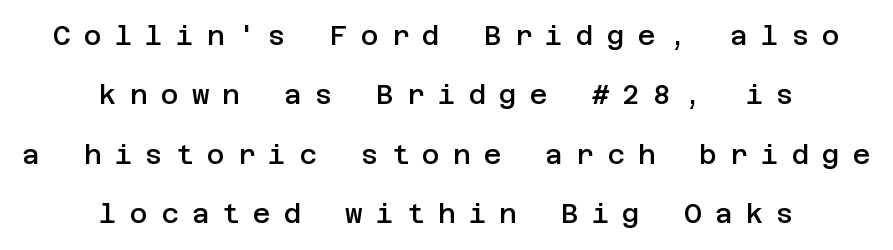
The image shows 27 px text type, upright; set centered, loose line spacing (2.2x), unusually wide letter spacing (+0.49 em), not underlined.
